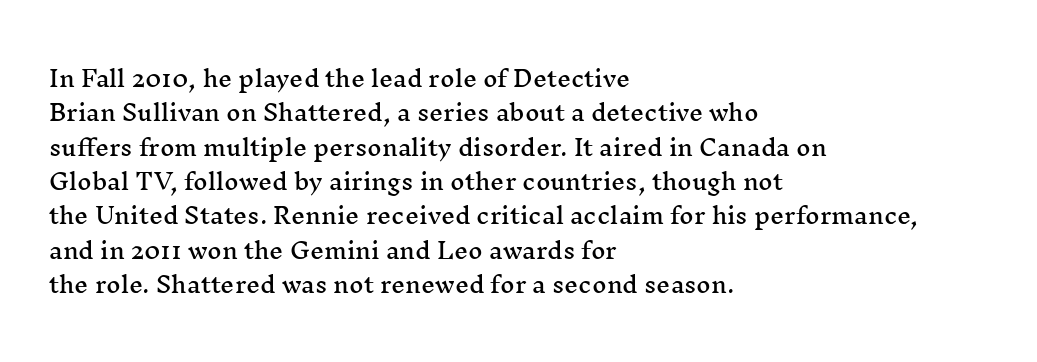
Q: Is the text italic (slanted)? A: No, it is upright.
Q: Is the text underlined? A: No.
Q: How is the paragraph aligned? A: Left-aligned.
Q: Is the spacing between letters normal or unusually wide? A: Normal.
Q: Is the spacing between lines tight, normal or loose? A: Normal.
